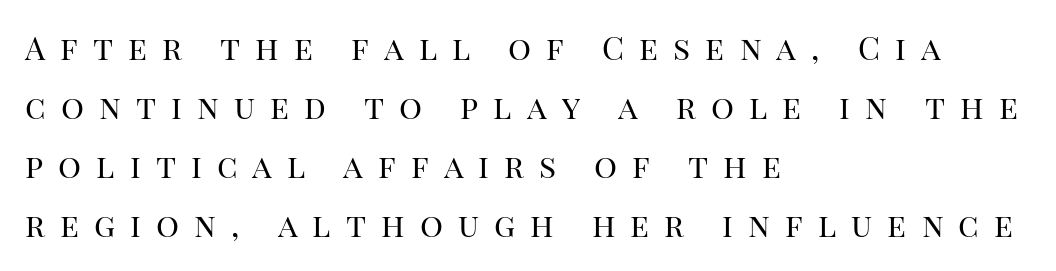
Q: Is the text bold? A: No.
Q: Is the text italic (slanted)? A: No, it is upright.
Q: Is the typeface a serif or a sans-serif typeface? A: Serif.
Q: Is the text underlined? A: No.
Q: How is the paragraph aligned? A: Left-aligned.
Q: Is the spacing between letters normal or unusually wide? A: Unusually wide.
Q: Width (condensed, normal, or wide)? A: Normal.
Q: Stroke contrast? A: High.
Q: x-height? A: Large.
Q: Monospaced? A: No.
